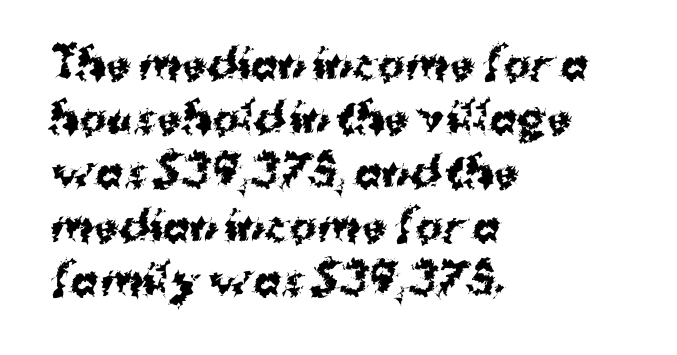
{"serif": "no", "bold": "yes", "weight": "bold", "width": "normal", "stroke_contrast": "medium", "x_height": "medium", "monospaced": "no", "underline": "no", "align": "left", "line_spacing": "normal", "line_spacing_ratio": 1.32, "letter_spacing": "normal", "letter_spacing_em": 0.0, "glyph_px": 41}
